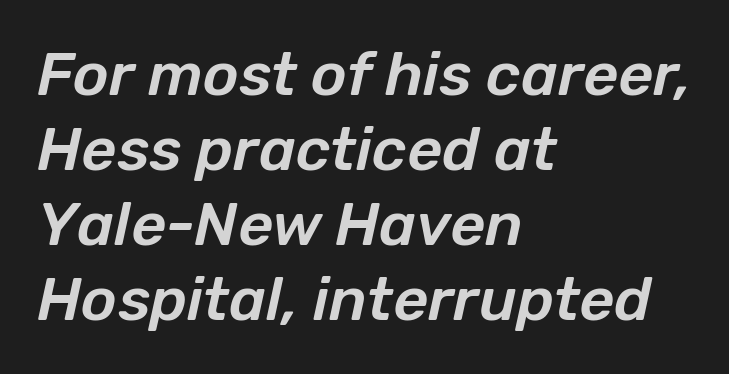
Q: Is the text italic (slanted)? A: Yes, it leans right by about 12 degrees.
Q: Is the text underlined? A: No.
Q: How is the paragraph aligned? A: Left-aligned.
Q: Is the spacing between letters normal or unusually wide? A: Normal.
Q: Width (condensed, normal, or wide)? A: Normal.
Q: Stroke contrast? A: Low.
Q: x-height? A: Medium.
Q: Monospaced? A: No.
